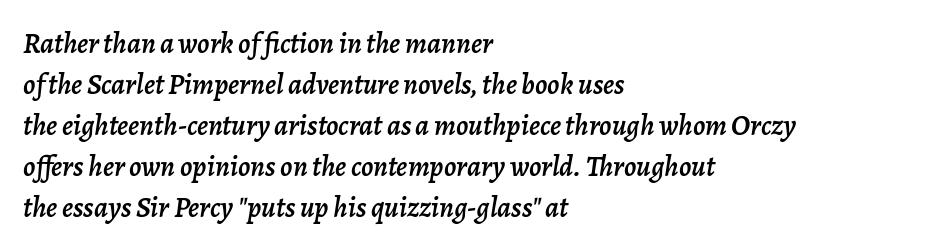
The image shows 29 px text type, italic (leaning right); set left-aligned, normal line spacing (1.41x), normal letter spacing, not underlined; low stroke contrast and a medium x-height.
